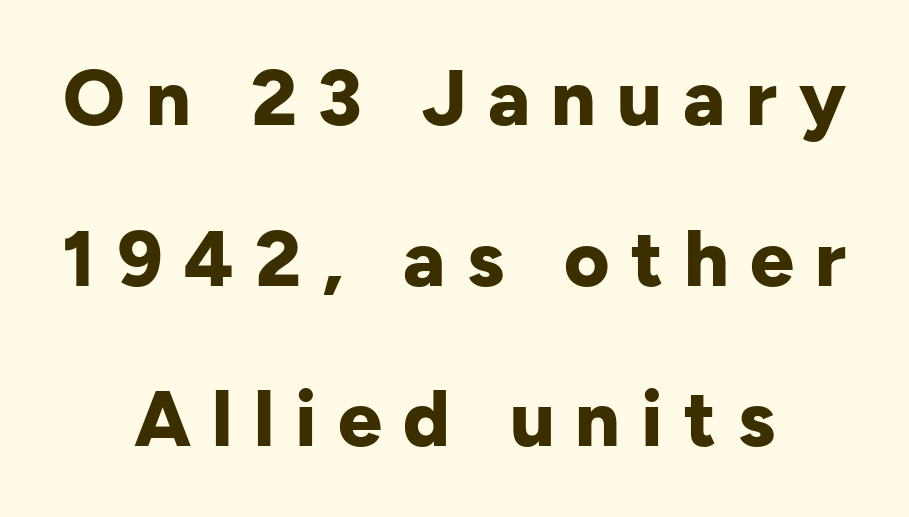
The image shows 78 px bold sans-serif type, upright; set centered, loose line spacing (2.06x), unusually wide letter spacing (+0.27 em), not underlined; low stroke contrast and a medium x-height.
